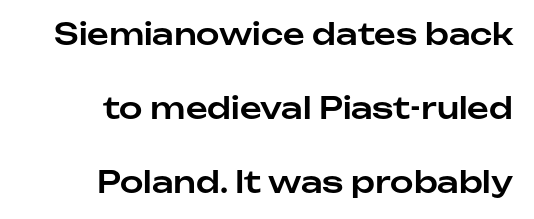
{"serif": "no", "italic": "no", "width": "normal", "stroke_contrast": "low", "x_height": "medium", "monospaced": "no", "underline": "no", "align": "right", "line_spacing": "loose", "line_spacing_ratio": 2.46, "letter_spacing": "normal", "letter_spacing_em": 0.0, "glyph_px": 30}
